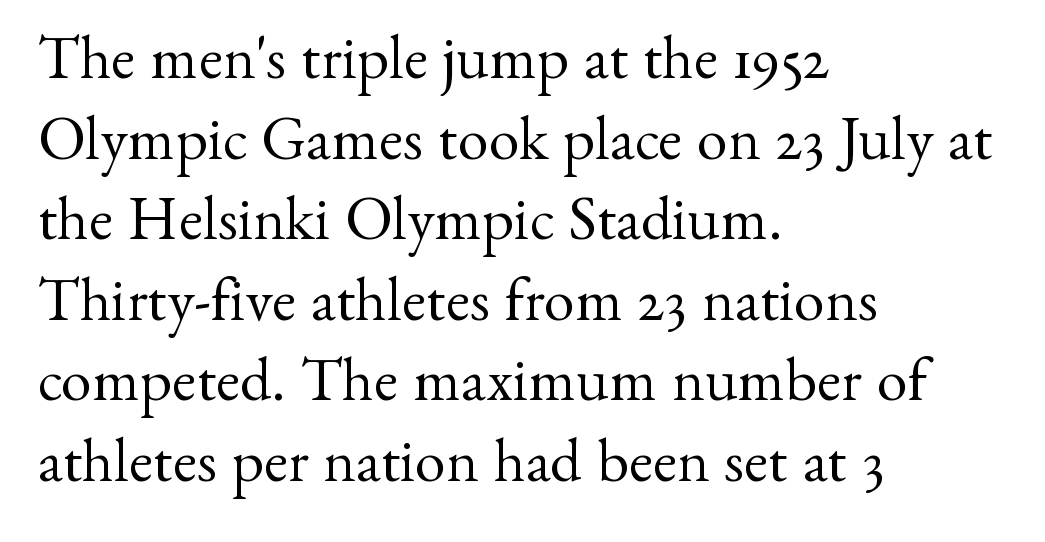
Q: Is the text bold? A: No.
Q: Is the text italic (slanted)? A: No, it is upright.
Q: Is the typeface a serif or a sans-serif typeface? A: Serif.
Q: Is the text underlined? A: No.
Q: How is the paragraph aligned? A: Left-aligned.
Q: Is the spacing between letters normal or unusually wide? A: Normal.
Q: Is the spacing between lines tight, normal or loose? A: Normal.
Q: Width (condensed, normal, or wide)? A: Normal.
Q: Stroke contrast? A: Medium.
Q: x-height? A: Small.
Q: Monospaced? A: No.
